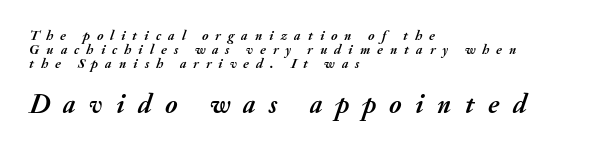
Q: Is the text bold? A: Yes.
Q: Is the text italic (slanted)? A: Yes, it leans right by about 20 degrees.
Q: Is the text underlined? A: No.
Q: How is the paragraph aligned? A: Left-aligned.
Q: Is the spacing between letters normal or unusually wide? A: Unusually wide.
Q: Is the spacing between lines tight, normal or loose? A: Tight.
Q: Which block of text is set in a larger size, the first (top) or the second (bottom)? A: The second (bottom) one.
